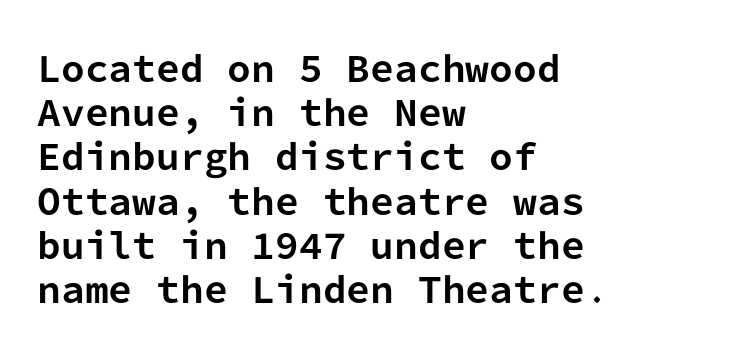
{"serif": "no", "italic": "no", "bold": "yes", "weight": "bold", "width": "normal", "stroke_contrast": "low", "x_height": "medium", "monospaced": "yes", "underline": "no", "align": "left", "line_spacing": "normal", "line_spacing_ratio": 1.3, "letter_spacing": "normal", "letter_spacing_em": 0.0, "glyph_px": 34}
